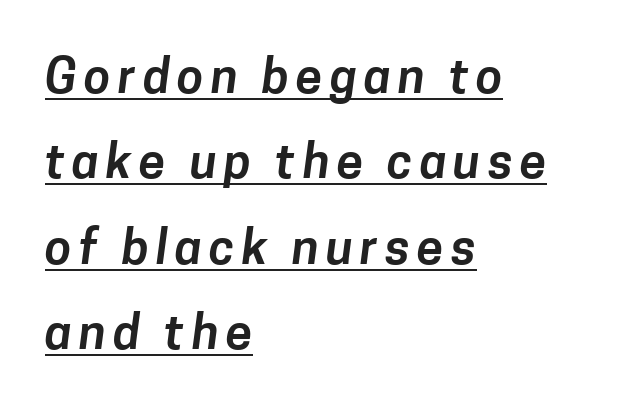
Note: no serifs on the glyphs. This sample carries an underscore along the baseline area. Does the copy run flush right? No — it runs flush left. A typesetter would call this proportional, since set widths differ per character.
